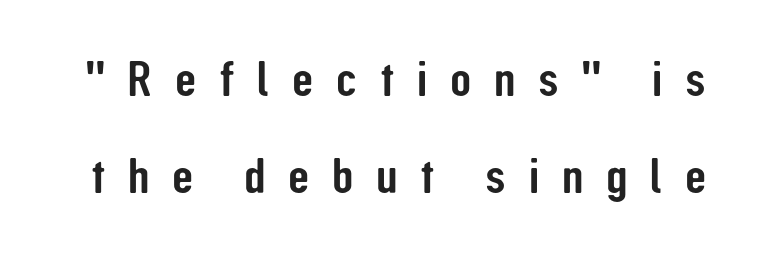
The image shows 49 px condensed sans-serif type, upright; set loose line spacing (1.98x), unusually wide letter spacing (+0.46 em), not underlined; low stroke contrast and a medium x-height.
